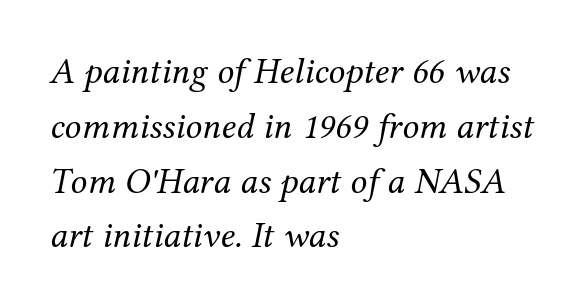
The image shows 37 px regular-weight serif type, italic (leaning right); set left-aligned, normal line spacing (1.48x), normal letter spacing, not underlined; medium stroke contrast and a medium x-height.
